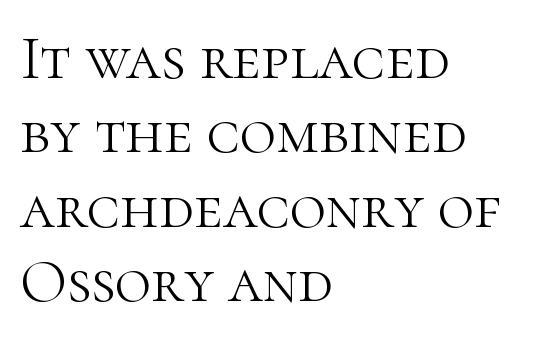
Q: Is the text bold? A: No.
Q: Is the text italic (slanted)? A: No, it is upright.
Q: Is the typeface a serif or a sans-serif typeface? A: Serif.
Q: Is the text underlined? A: No.
Q: How is the paragraph aligned? A: Left-aligned.
Q: Is the spacing between letters normal or unusually wide? A: Normal.
Q: Width (condensed, normal, or wide)? A: Normal.
Q: Stroke contrast? A: High.
Q: x-height? A: Medium.
Q: Monospaced? A: No.
